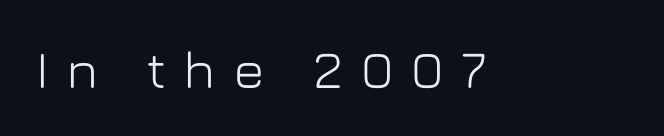
{"serif": "no", "italic": "no", "width": "normal", "stroke_contrast": "low", "x_height": "medium", "monospaced": "no", "underline": "no", "letter_spacing": "wide", "letter_spacing_em": 0.33, "glyph_px": 53}
